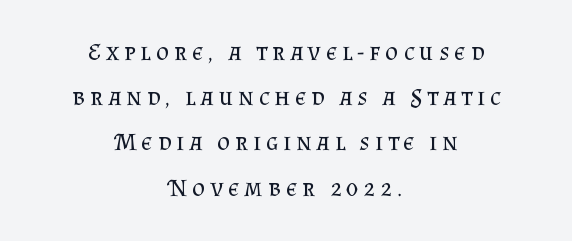
Q: Is the text bold? A: No.
Q: Is the text italic (slanted)? A: No, it is upright.
Q: Is the text underlined? A: No.
Q: How is the paragraph aligned? A: Centered.
Q: Is the spacing between letters normal or unusually wide? A: Unusually wide.
